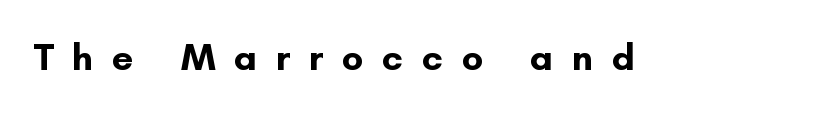
Q: Is the text bold? A: Yes.
Q: Is the text italic (slanted)? A: No, it is upright.
Q: Is the typeface a serif or a sans-serif typeface? A: Sans-serif.
Q: Is the text underlined? A: No.
Q: Is the spacing between letters normal or unusually wide? A: Unusually wide.
Q: Width (condensed, normal, or wide)? A: Normal.
Q: Stroke contrast? A: Low.
Q: x-height? A: Small.
Q: Monospaced? A: No.
